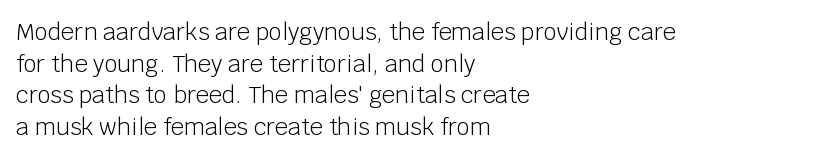
The image shows 23 px text type, upright; set left-aligned, normal line spacing (1.37x), normal letter spacing, not underlined.
